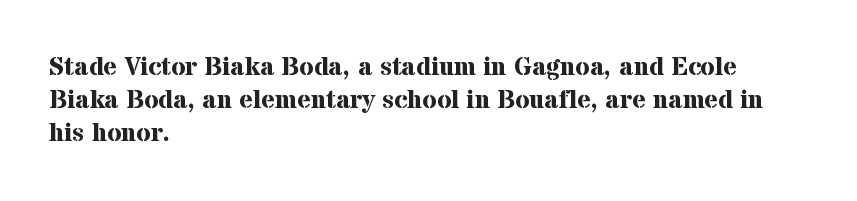
Reading down the column, the eye jumps a familiar distance to each next line. The passage shown is not underscored anywhere. Its strokes are broad and dark, the hallmark of bold type. Quick note: not italic, upright. Observe the ordinary spacing: letters are neighbours, not strangers. Line beginnings align vertically; line endings do not.
